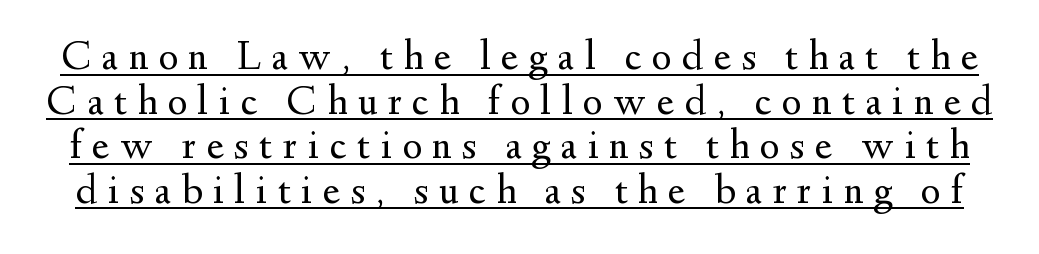
The specimen includes a rule beneath the text block's lines. Display-style spreading of the glyphs; the letterfit is very open. Yep, those are serifs on the letters. The face used here is proportionally spaced, like ordinary book or web type.
